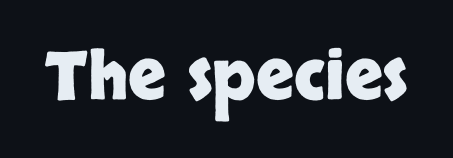
Decoration check: the copy has no underline. The passage shown is emphatically bold. These lines are rendered in a variable-pitch font. Vertical strokes here are truly vertical. You can tell from the bare stems that sans-serif type was used. What stands out about the letter spacing? Nothing — it is the standard amount.
